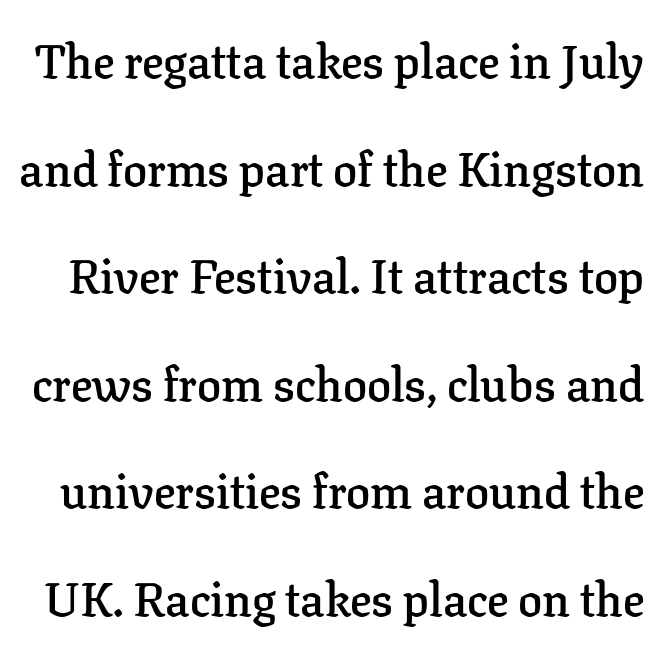
Q: Is the text bold? A: Semi-bold.
Q: Is the text italic (slanted)? A: No, it is upright.
Q: Is the typeface a serif or a sans-serif typeface? A: Serif.
Q: Is the text underlined? A: No.
Q: Is the spacing between letters normal or unusually wide? A: Normal.
Q: Is the spacing between lines tight, normal or loose? A: Loose.
Q: Width (condensed, normal, or wide)? A: Normal.
Q: Stroke contrast? A: Low.
Q: x-height? A: Medium.
Q: Monospaced? A: No.
